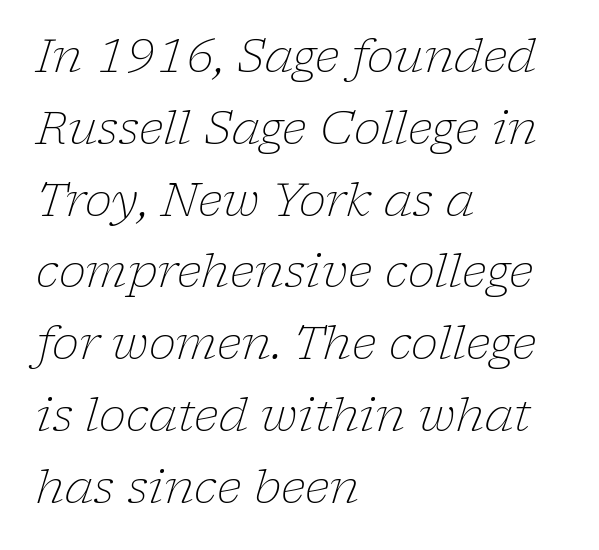
{"serif": "yes", "italic": "yes", "lean": "right", "slant_degrees": 17, "bold": "no", "weight": "light", "width": "normal", "stroke_contrast": "low", "x_height": "medium", "monospaced": "no", "underline": "no", "align": "left", "line_spacing": "normal", "line_spacing_ratio": 1.56, "letter_spacing": "normal", "letter_spacing_em": 0.0, "glyph_px": 46}
